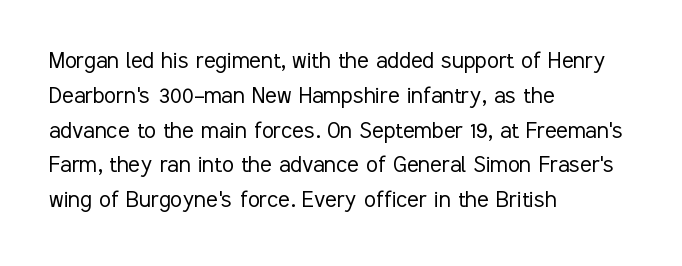
The image shows 27 px text type, upright; set left-aligned, normal line spacing (1.29x), normal letter spacing, not underlined.
